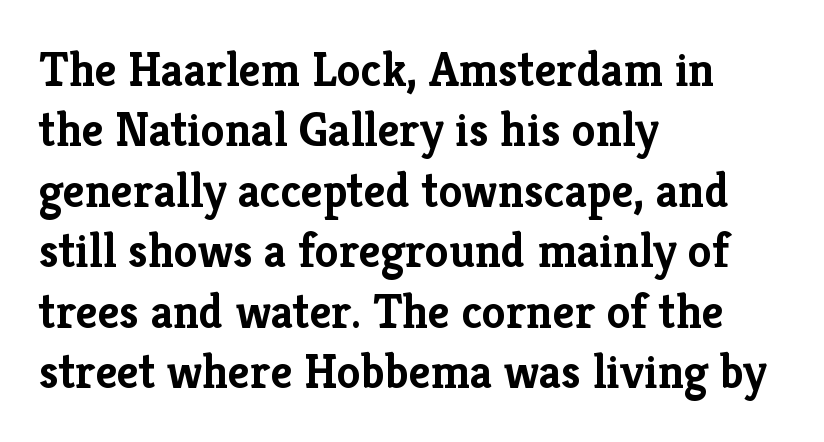
{"serif": "yes", "italic": "no", "bold": "yes", "weight": "semibold", "width": "normal", "stroke_contrast": "low", "x_height": "medium", "monospaced": "no", "underline": "no", "align": "left", "line_spacing": "normal", "line_spacing_ratio": 1.26, "letter_spacing": "normal", "letter_spacing_em": 0.0, "glyph_px": 48}
